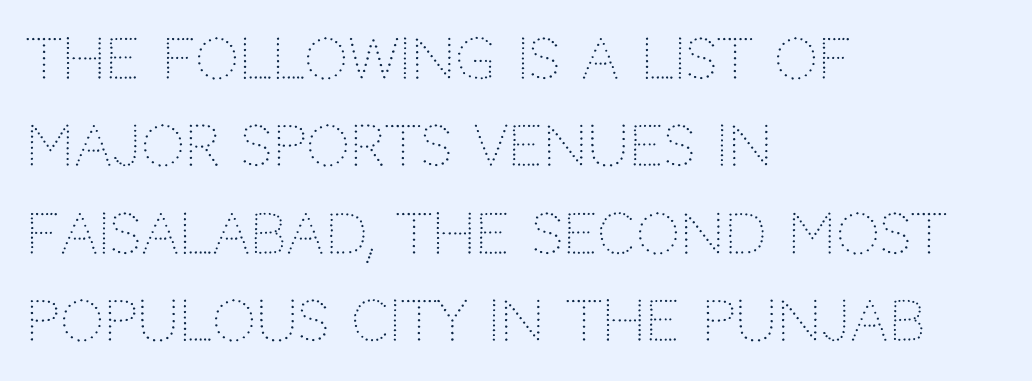
{"serif": "no", "italic": "no", "bold": "no", "weight": "light", "width": "normal", "stroke_contrast": "low", "x_height": "large", "monospaced": "no", "underline": "no", "align": "left", "line_spacing": "normal", "line_spacing_ratio": 1.59, "letter_spacing": "normal", "letter_spacing_em": 0.0, "glyph_px": 55}
